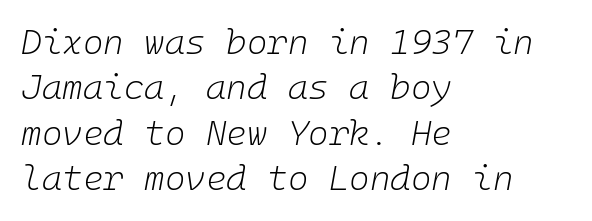
Q: Is the text bold? A: No.
Q: Is the text italic (slanted)? A: Yes, it leans right by about 10 degrees.
Q: Is the text underlined? A: No.
Q: How is the paragraph aligned? A: Left-aligned.
Q: Is the spacing between letters normal or unusually wide? A: Normal.
Q: Is the spacing between lines tight, normal or loose? A: Normal.
Q: Width (condensed, normal, or wide)? A: Normal.
Q: Stroke contrast? A: Low.
Q: x-height? A: Medium.
